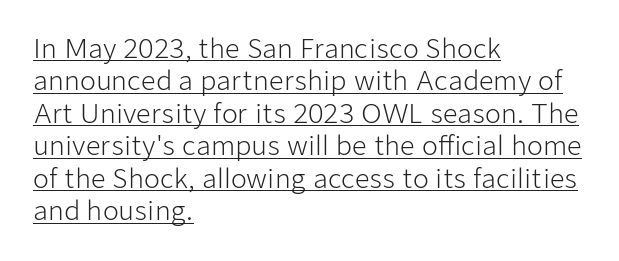
A student would call this left alignment; a typographer would say flush left, rag right. The type sits square on the baseline with zero lean. What's the leading like? Ordinary, nothing unusual. The font sits on the lighter half of the weight spectrum, regular included.
